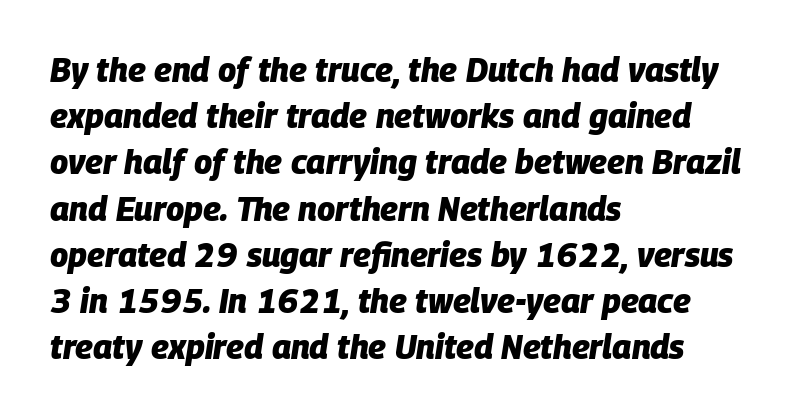
Compared with a centered layout, this one pins lines to the left instead. Bold? Absolutely — the strokes are thick and heavy. No word sits above an underline. You can tell it's italic because the verticals aren't actually vertical. The rendering keeps characters at their native spacing.
